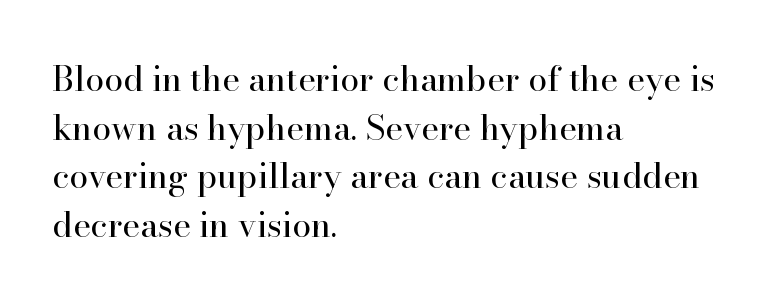
{"serif": "yes", "italic": "no", "bold": "no", "weight": "regular", "width": "normal", "stroke_contrast": "high", "x_height": "small", "monospaced": "no", "underline": "no", "align": "left", "line_spacing": "normal", "line_spacing_ratio": 1.43, "letter_spacing": "normal", "letter_spacing_em": 0.0, "glyph_px": 34}
